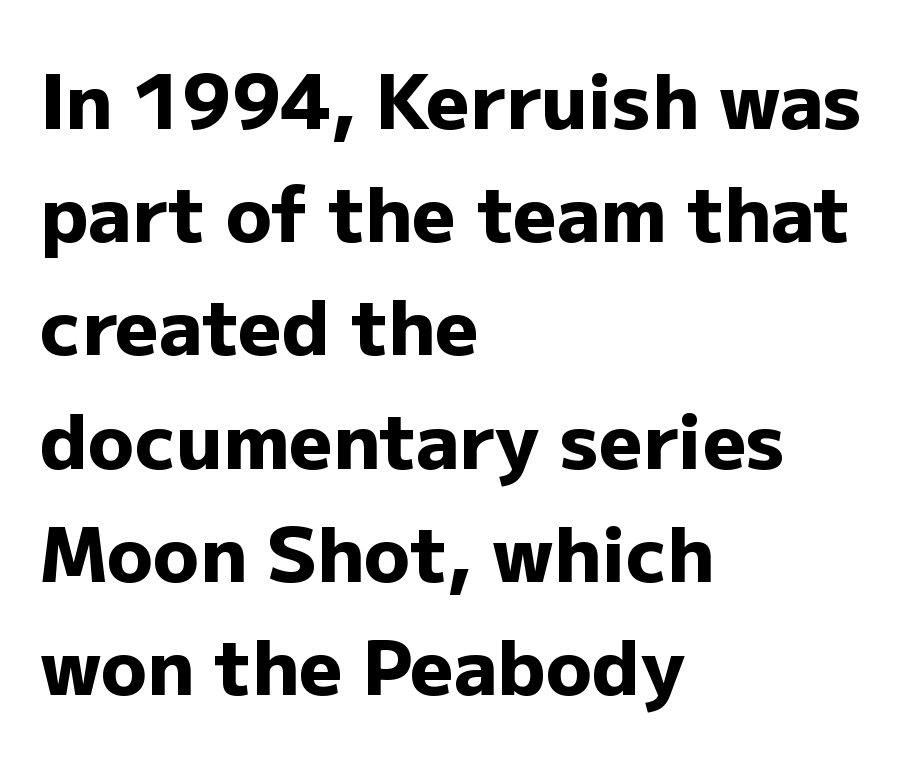
The image shows 76 px heavy sans-serif type, upright; set left-aligned, normal line spacing (1.49x), normal letter spacing, not underlined; low stroke contrast and a medium x-height.
